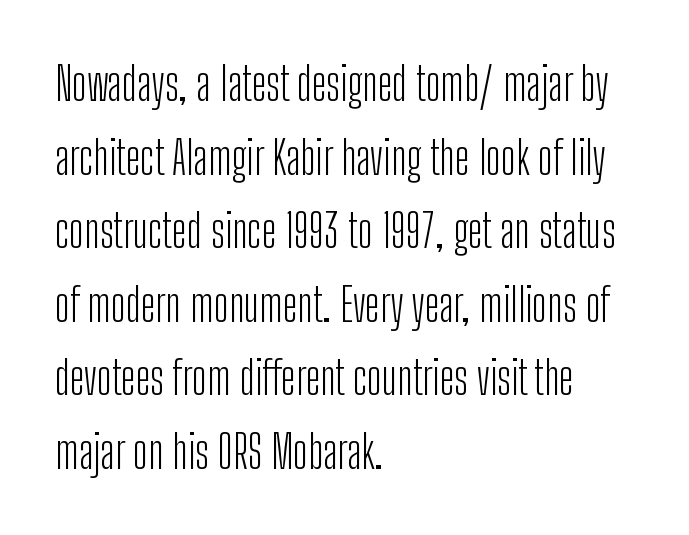
A typesetter would call this zero additional tracking. Successive baselines arrive at the customary interval. Left-aligned paragraph, ragged on the right. Think of a printed novel: that variable character pitch is what you see here. A sans-serif font was chosen for this passage. The font sits on the lighter half of the weight spectrum, regular included.
